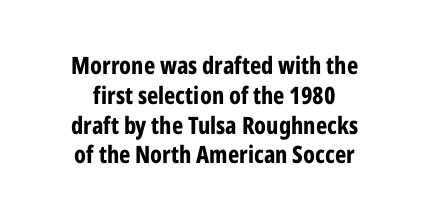
Q: Is the text bold? A: Yes.
Q: Is the text italic (slanted)? A: No, it is upright.
Q: Is the text underlined? A: No.
Q: How is the paragraph aligned? A: Centered.
Q: Is the spacing between letters normal or unusually wide? A: Normal.
